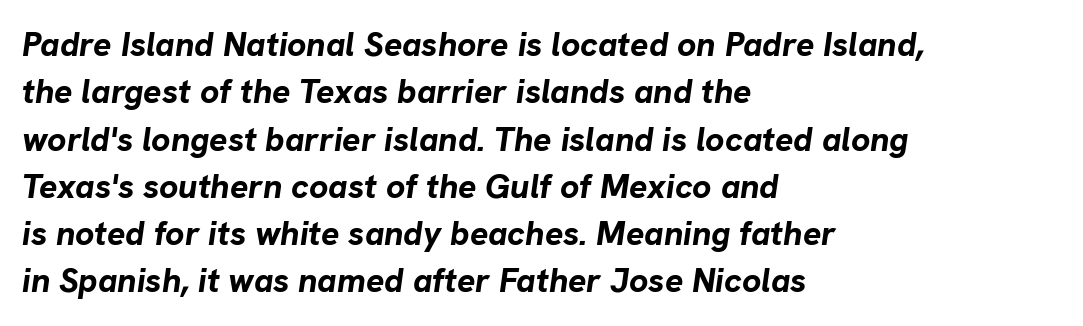
Q: Is the text bold? A: Yes.
Q: Is the text italic (slanted)? A: Yes, it leans right by about 8 degrees.
Q: Is the text underlined? A: No.
Q: How is the paragraph aligned? A: Left-aligned.
Q: Is the spacing between letters normal or unusually wide? A: Normal.
Q: Is the spacing between lines tight, normal or loose? A: Normal.
Q: Width (condensed, normal, or wide)? A: Normal.
Q: Stroke contrast? A: Low.
Q: x-height? A: Medium.
Q: Monospaced? A: No.
